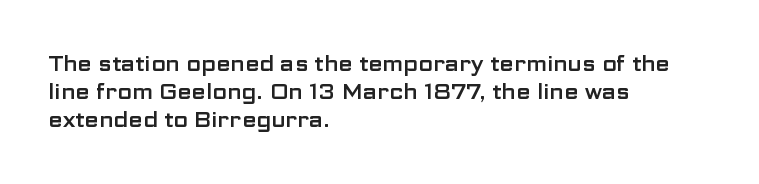
The image shows 21 px text type, upright; set left-aligned, normal line spacing (1.33x), normal letter spacing, not underlined.
